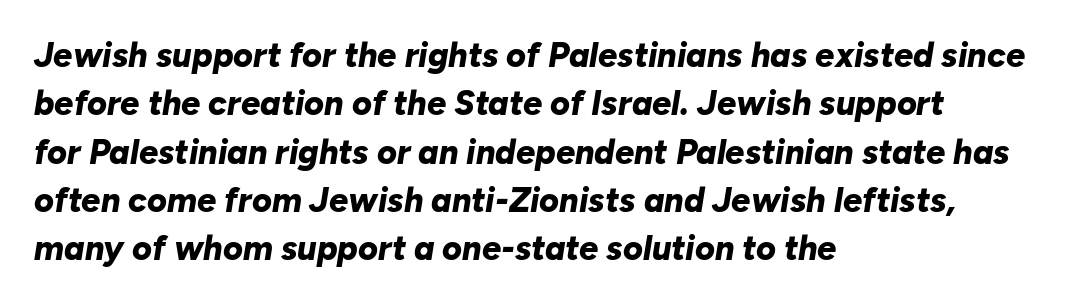
Character widths vary here, with narrow letters taking less room than wide ones. Slant detected: the letters are inclined. Descenders are the only things crossing below the line. Typeset ragged right — the left edge is the straight one.
